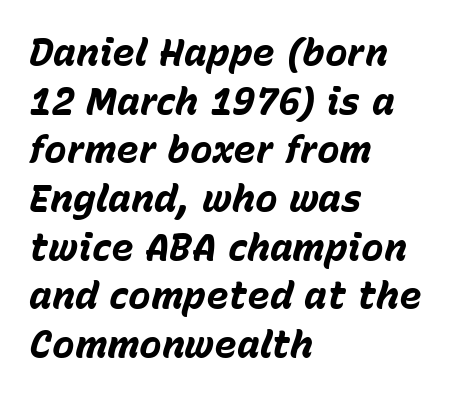
The letters sit at their default tracking, neither squeezed nor spread. Observe the lean: these are italic letterforms. The space beneath each line is pristine and unruled. Do the characters align in a grid? No, the font is proportional. A student would call this left alignment; a typographer would say flush left, rag right. The vertical gap from one line to the next is medium.
